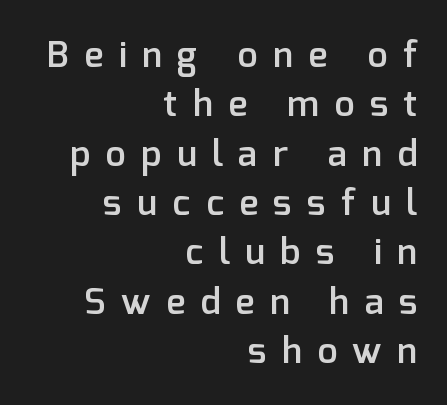
Q: Is the text bold? A: Semi-bold.
Q: Is the text italic (slanted)? A: No, it is upright.
Q: Is the typeface a serif or a sans-serif typeface? A: Sans-serif.
Q: Is the text underlined? A: No.
Q: How is the paragraph aligned? A: Right-aligned.
Q: Is the spacing between letters normal or unusually wide? A: Unusually wide.
Q: Is the spacing between lines tight, normal or loose? A: Normal.
Q: Width (condensed, normal, or wide)? A: Normal.
Q: Stroke contrast? A: Low.
Q: x-height? A: Medium.
Q: Monospaced? A: No.
